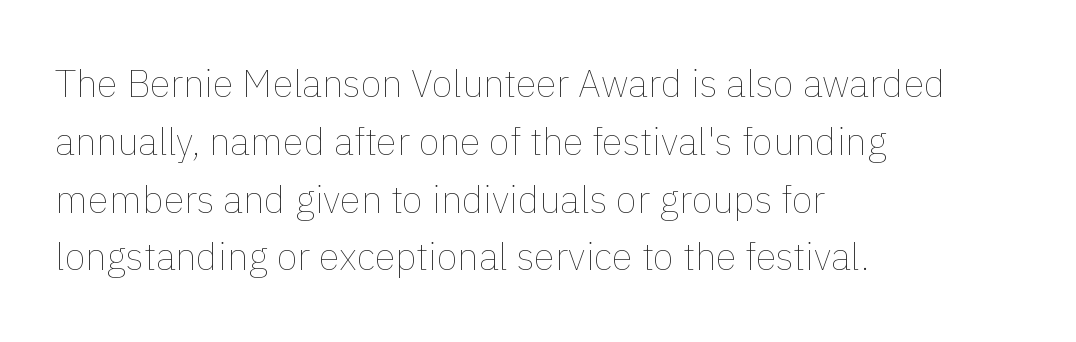
The image shows 38 px thin type, upright; set left-aligned, normal line spacing (1.52x), normal letter spacing, not underlined; low stroke contrast and a medium x-height.
